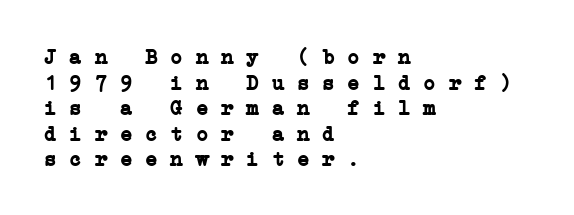
Does extra space separate the letters? No, they use regular spacing. The rendering anchors every line to the left-hand side. The baseline area is clear. Heavy-handed strokes throughout: this text is bold.
